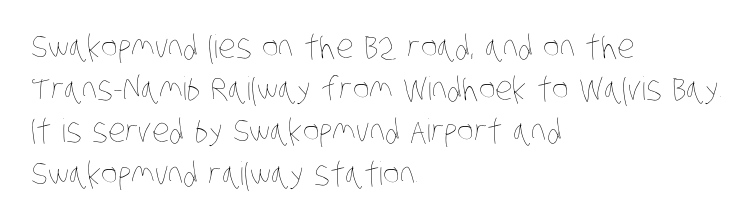
Descenders hang freely into open space. Varying glyph widths throughout — classic text-font behaviour. Reading down the column, the eye jumps a familiar distance to each next line. Vertical stems look standard width or narrower in stroke. This sample is left-justified, so line endings fall wherever the words run out.
